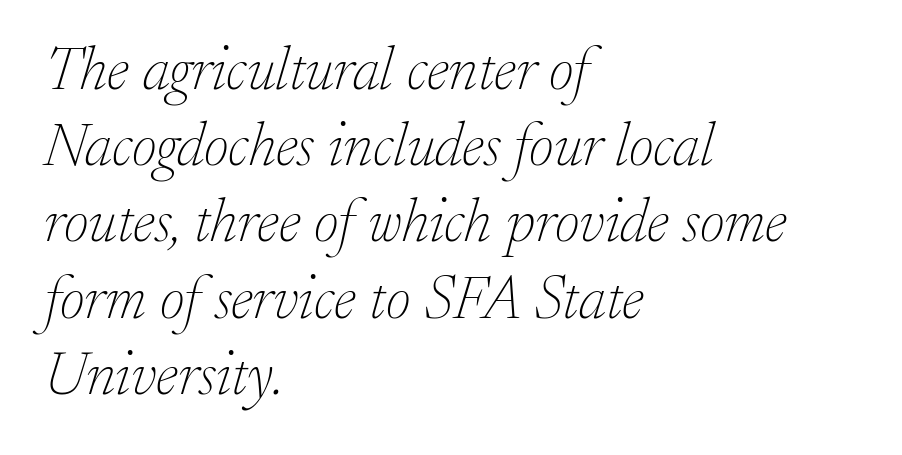
The image shows 61 px thin serif type, italic (leaning right); set left-aligned, normal line spacing (1.25x), normal letter spacing, not underlined; low stroke contrast and a small x-height.
